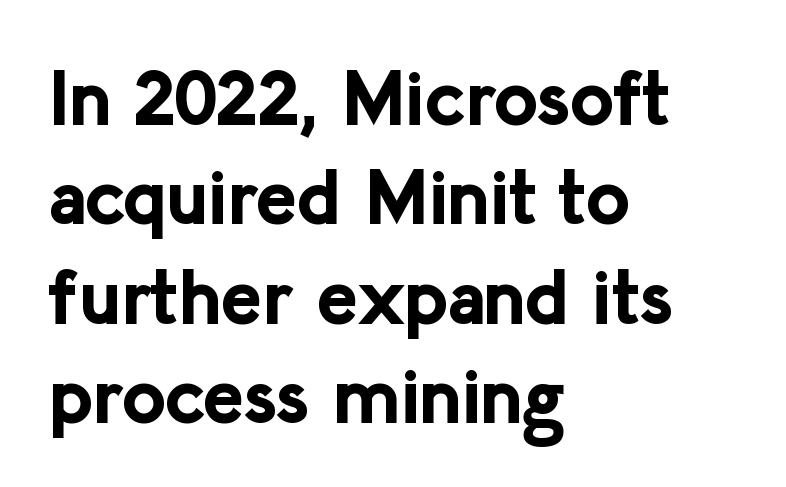
{"serif": "no", "italic": "no", "bold": "yes", "weight": "bold", "width": "normal", "stroke_contrast": "low", "x_height": "medium", "monospaced": "no", "underline": "no", "align": "left", "line_spacing": "normal", "line_spacing_ratio": 1.29, "letter_spacing": "normal", "letter_spacing_em": 0.0, "glyph_px": 77}
